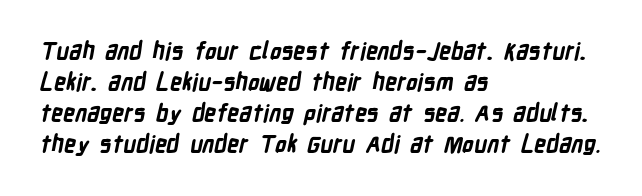
Caption: bold face, heavy strokes. The horizontal fit of the characters is conventional and even. The rows are spaced the way most documents space them. The lines are quadded left.
